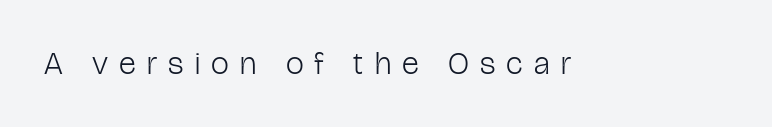
Q: Is the text bold? A: No.
Q: Is the text italic (slanted)? A: No, it is upright.
Q: Is the typeface a serif or a sans-serif typeface? A: Sans-serif.
Q: Is the text underlined? A: No.
Q: Is the spacing between letters normal or unusually wide? A: Unusually wide.
Q: Width (condensed, normal, or wide)? A: Condensed.
Q: Stroke contrast? A: Low.
Q: x-height? A: Medium.
Q: Monospaced? A: No.
